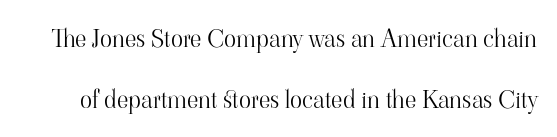
Q: Is the text bold? A: No.
Q: Is the text italic (slanted)? A: No, it is upright.
Q: Is the text underlined? A: No.
Q: Is the spacing between letters normal or unusually wide? A: Normal.
Q: Is the spacing between lines tight, normal or loose? A: Loose.
